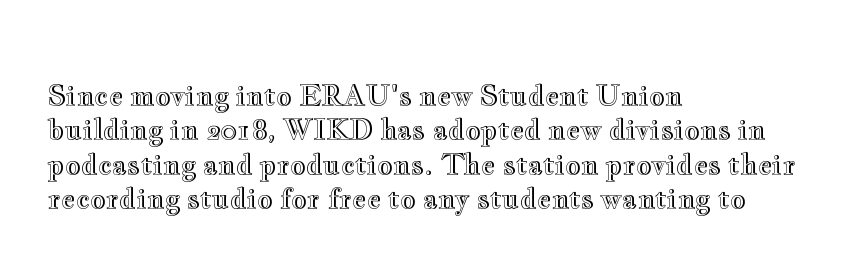
{"italic": "no", "underline": "no", "align": "left", "line_spacing": "normal", "line_spacing_ratio": 1.27, "letter_spacing": "normal", "letter_spacing_em": 0.0, "glyph_px": 27}
